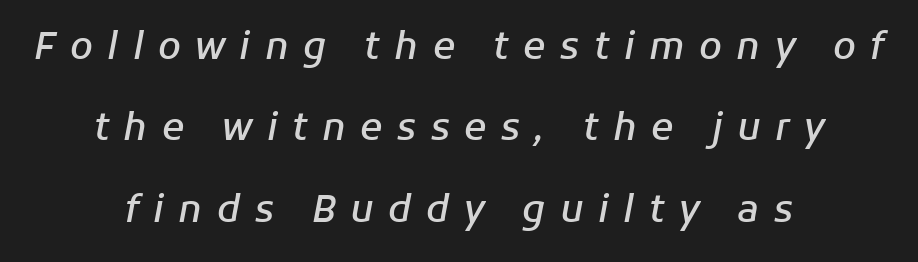
{"italic": "yes", "lean": "right", "slant_degrees": 11, "bold": "semi", "weight": "semibold", "width": "normal", "stroke_contrast": "low", "x_height": "medium", "monospaced": "no", "underline": "no", "align": "center", "line_spacing": "loose", "line_spacing_ratio": 2.2, "letter_spacing": "wide", "letter_spacing_em": 0.39, "glyph_px": 37}
